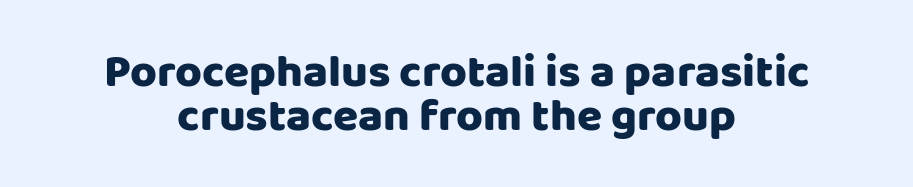
The image shows 46 px sans-serif type, upright; set centered, tight line spacing (0.96x), normal letter spacing, not underlined; low stroke contrast and a large x-height.
